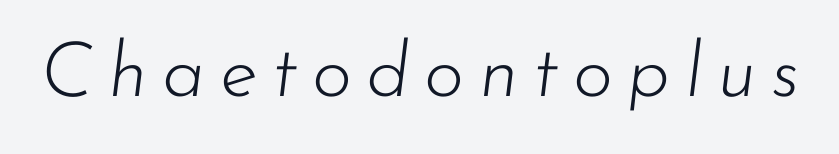
The font is comparable to plain body text, perhaps lighter. Italic? Definitely — the glyphs are oblique. Type without underlining. Think of a printed novel: that variable character pitch is what you see here.
